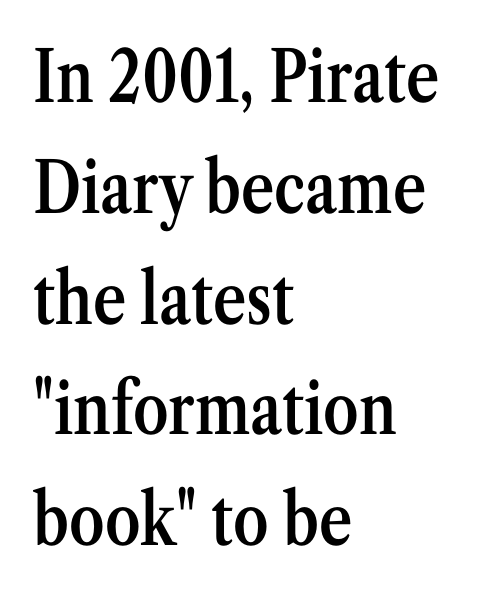
{"serif": "yes", "italic": "no", "bold": "semi", "weight": "semibold", "width": "condensed", "stroke_contrast": "medium", "x_height": "medium", "monospaced": "no", "underline": "no", "align": "left", "line_spacing": "normal", "line_spacing_ratio": 1.56, "letter_spacing": "normal", "letter_spacing_em": 0.0, "glyph_px": 71}
